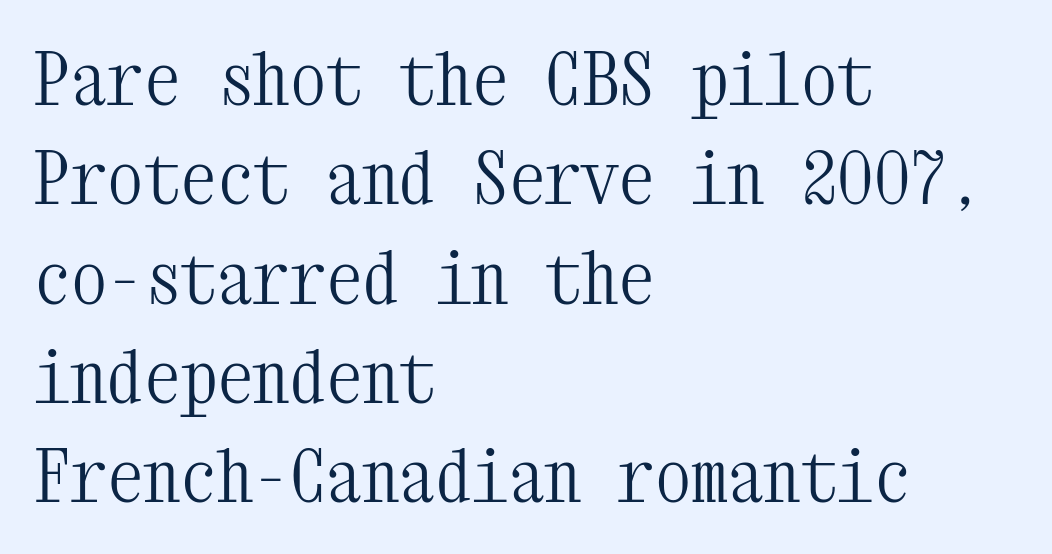
{"serif": "yes", "italic": "no", "bold": "no", "weight": "light", "width": "condensed", "stroke_contrast": "medium", "x_height": "medium", "monospaced": "yes", "underline": "no", "align": "left", "line_spacing": "normal", "line_spacing_ratio": 1.36, "letter_spacing": "normal", "letter_spacing_em": 0.0, "glyph_px": 73}
